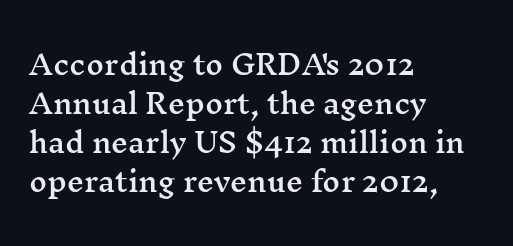
Q: Is the text italic (slanted)? A: No, it is upright.
Q: Is the text underlined? A: No.
Q: How is the paragraph aligned? A: Left-aligned.
Q: Is the spacing between letters normal or unusually wide? A: Normal.
Q: Is the spacing between lines tight, normal or loose? A: Normal.
